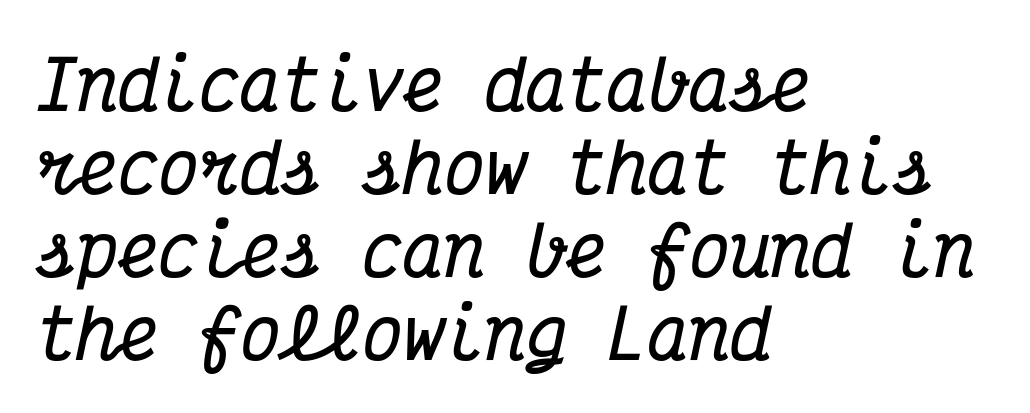
Q: Is the text bold? A: Yes.
Q: Is the text italic (slanted)? A: Yes, it leans right by about 12 degrees.
Q: Is the typeface a serif or a sans-serif typeface? A: Serif.
Q: Is the text underlined? A: No.
Q: How is the paragraph aligned? A: Left-aligned.
Q: Is the spacing between letters normal or unusually wide? A: Normal.
Q: Width (condensed, normal, or wide)? A: Condensed.
Q: Stroke contrast? A: Medium.
Q: x-height? A: Medium.
Q: Monospaced? A: Yes.
